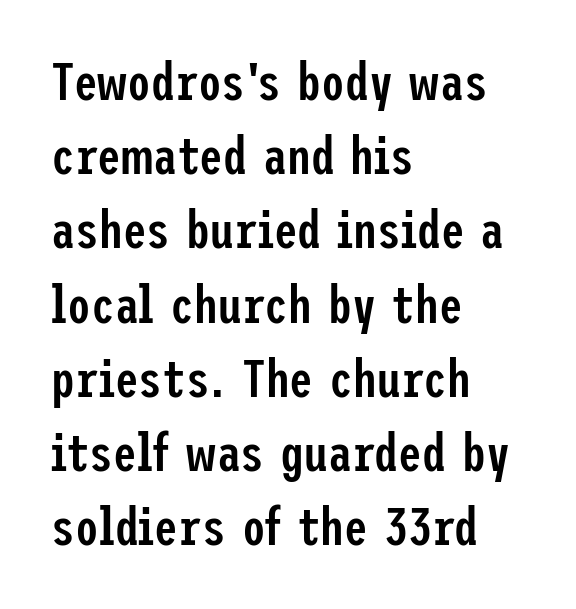
Each new line begins a customary step beneath the previous one. Just letters on the line, the space beneath them empty. If you drew a line through each stem, it would be perfectly vertical. You could call the tracking neutral — neither tight nor loose. Check where the strokes stop: nothing finishes them off — pure sans. Each line starts at the same left margin while the right side varies.
